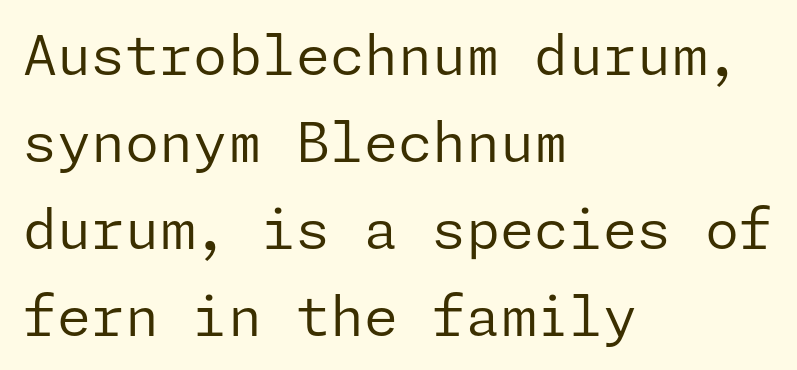
Q: Is the text bold? A: No.
Q: Is the text italic (slanted)? A: No, it is upright.
Q: Is the typeface a serif or a sans-serif typeface? A: Sans-serif.
Q: Is the text underlined? A: No.
Q: How is the paragraph aligned? A: Left-aligned.
Q: Is the spacing between letters normal or unusually wide? A: Normal.
Q: Is the spacing between lines tight, normal or loose? A: Normal.
Q: Width (condensed, normal, or wide)? A: Normal.
Q: Stroke contrast? A: Low.
Q: x-height? A: Medium.
